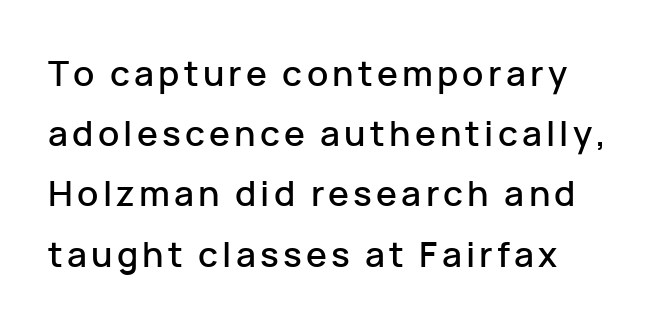
This rendering employs a face without finishing strokes, i.e., a sans-serif. Posture: upright roman. The compositor pushed each line to the left boundary. Underline: absent.
